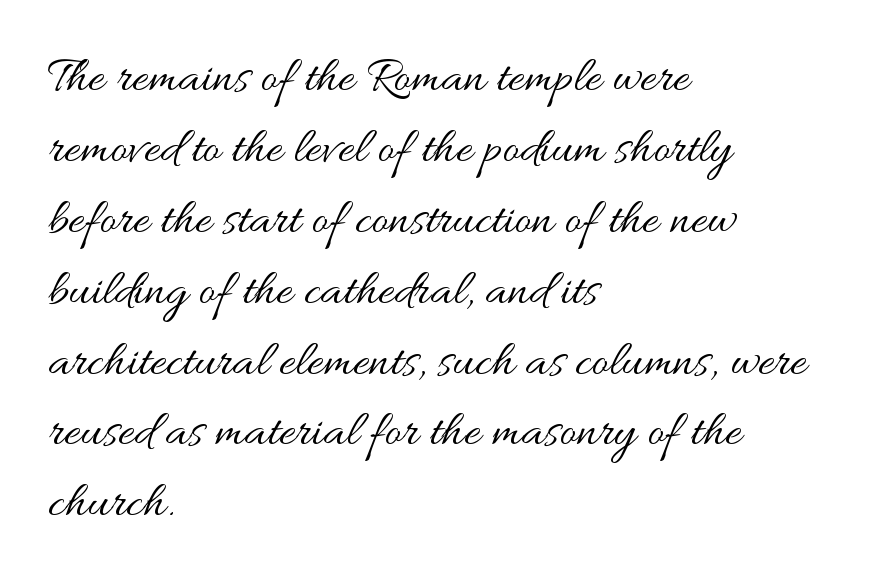
You could not count columns in this text — the font is proportionally spaced. Look at the tracking — it's just the regular setting, nothing added. Clear beneath every line of the passage.
